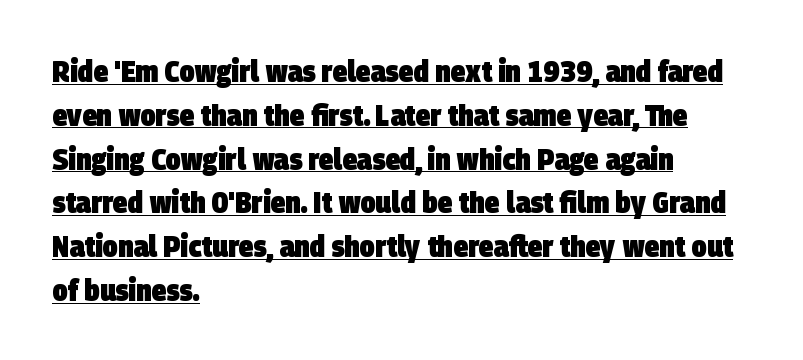
Check the space under the baseline: a stroke is drawn there. Quick note: interline space is typical. Is this a sans? Yes — the strokes have no serifs. Typesetter's note: full bold, strokes at maximum text heaviness. These lines stack with their left ends in a neat column.
